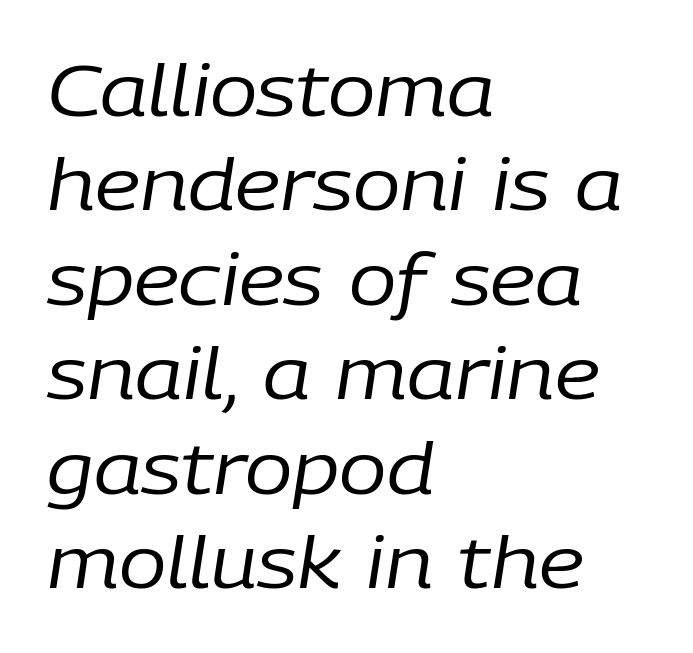
This sample has the flowing, uneven cadence of proportional lettering. The space beneath each line is pristine and unruled. Rows of type keep a routine distance in the vertical direction. Heft: none added — not bold.
